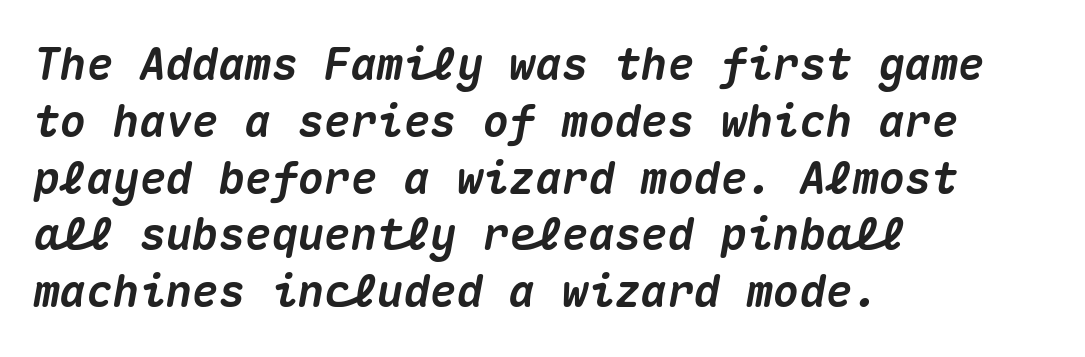
Rows of type keep a routine distance in the vertical direction. Think of a typewriter: that constant character pitch is what you see here. These lines are set flush left with a ragged right edge. These lines were composed using italics.
